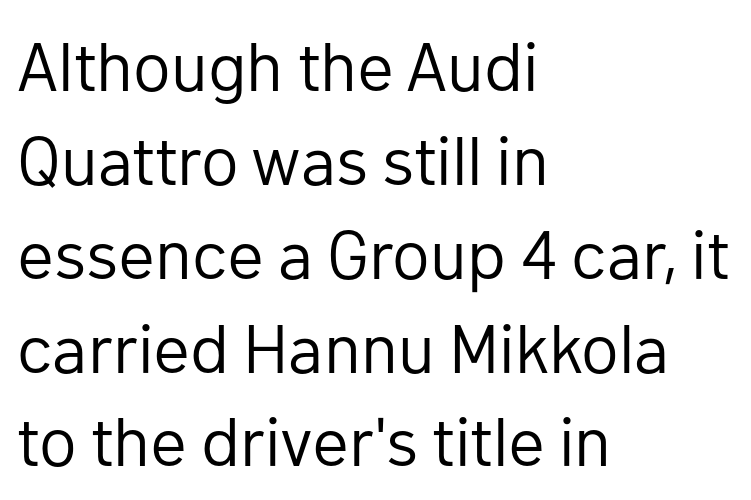
The font is comparable to plain body text, perhaps lighter. The leading is moderate, giving the passage an even texture. Is there any slant? The stems are plumb. The horizontal fit of the characters is conventional and even. The passage shown is typed in a proportional face where columns would drift. Teacher's note: observe the even left margin — that is flush-left alignment.
